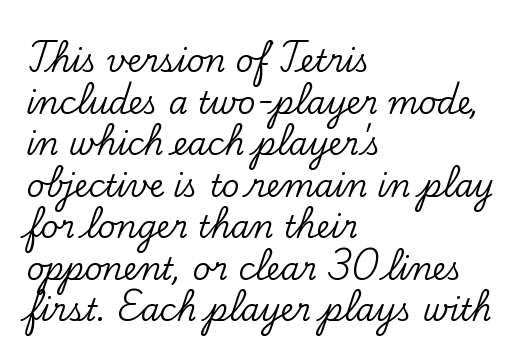
Look at the tracking — it's just the regular setting, nothing added. The block of text has a typical density, with ordinary space between rows. The paragraph has a hard left edge and a soft right edge. Nobody drew a line under any word here. The letters advance in unequal steps, a hallmark of proportional type.
